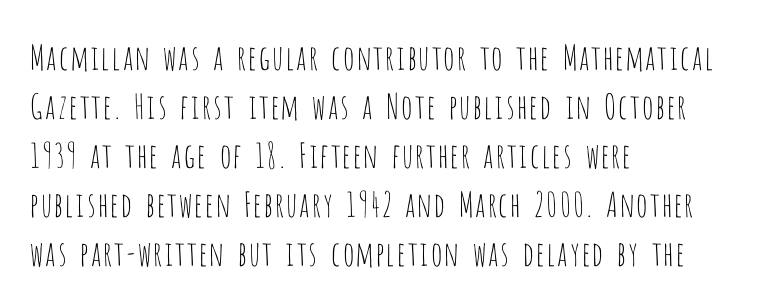
{"serif": "no", "italic": "no", "bold": "no", "weight": "thin", "width": "condensed", "stroke_contrast": "low", "x_height": "large", "monospaced": "no", "underline": "no", "align": "left", "line_spacing": "normal", "line_spacing_ratio": 1.44, "letter_spacing": "normal", "letter_spacing_em": 0.0, "glyph_px": 34}
